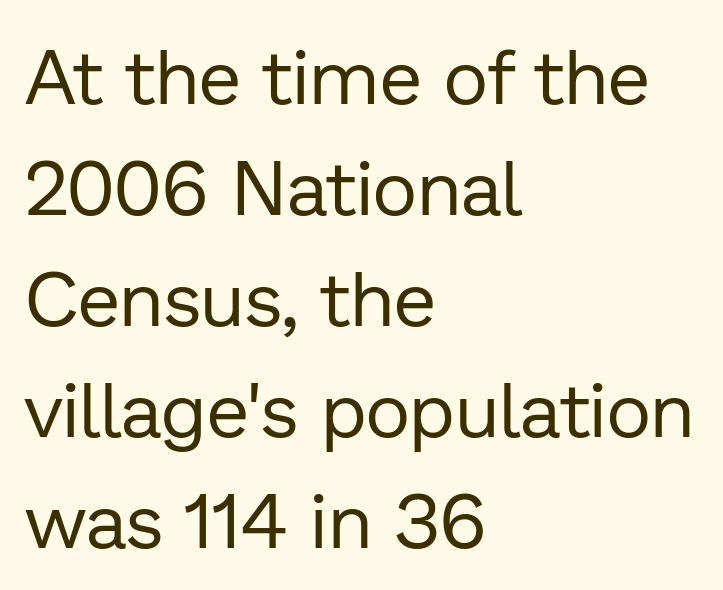
{"serif": "no", "italic": "no", "bold": "no", "weight": "regular", "width": "normal", "stroke_contrast": "low", "x_height": "medium", "monospaced": "no", "underline": "no", "align": "left", "line_spacing": "normal", "line_spacing_ratio": 1.44, "letter_spacing": "normal", "letter_spacing_em": 0.0, "glyph_px": 77}
